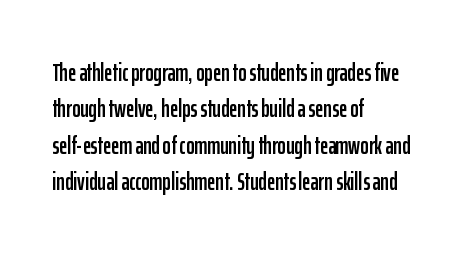
Plain, unruled lines of type. The type is set solid horizontally, with unmodified tracking. Tall strokes in this sample are plumb rather than angled. Regarding leading, the lines here are spaced in the standard way.
